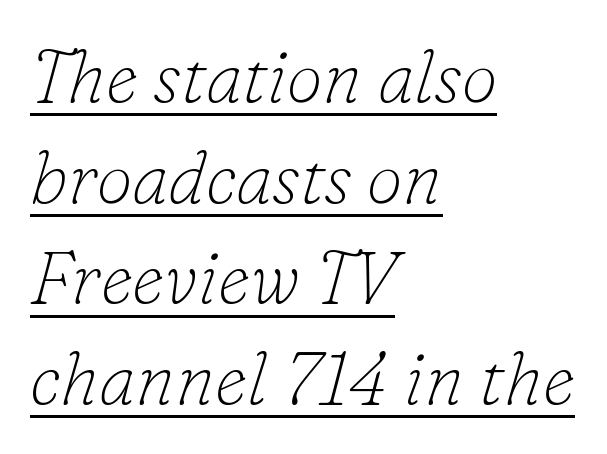
The image shows 73 px thin serif type, italic (leaning right); set left-aligned, normal line spacing (1.38x), normal letter spacing, underlined; low stroke contrast and a small x-height.
